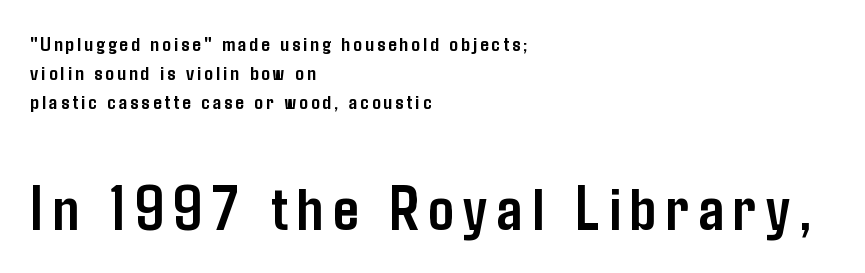
{"serif": "no", "italic": "no", "bold": "yes", "weight": "semibold", "width": "condensed", "stroke_contrast": "low", "x_height": "medium", "monospaced": "no", "underline": "no", "align": "left", "line_spacing": "normal", "line_spacing_ratio": 1.37, "larger_block": "second", "size_ratio": 3.0, "glyph_px": 63}
